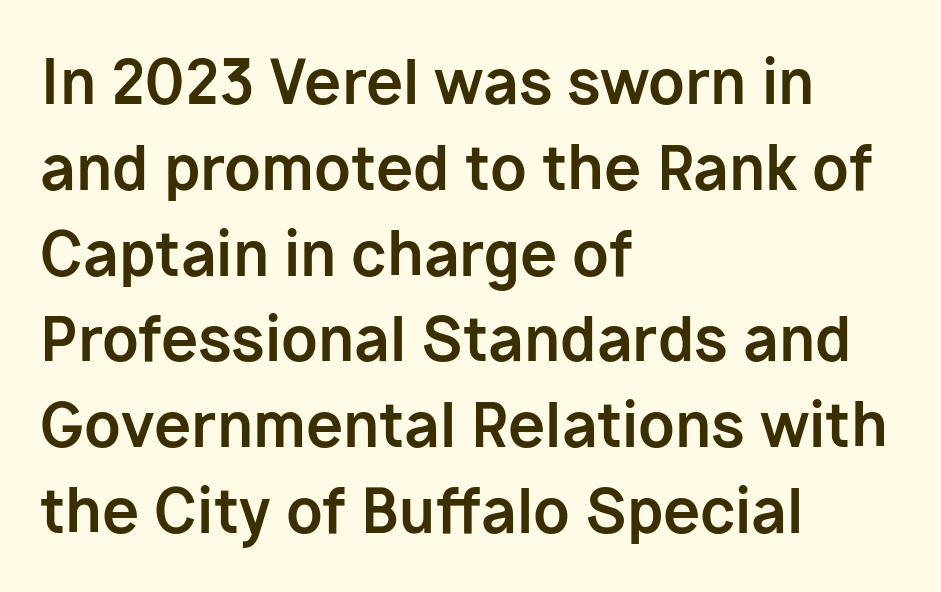
Style check: upright. How heavy is the stroke? Heavy — this is a bold. A typesetter would label this face a sans. If you measured baseline to baseline, you'd find a middling distance.
